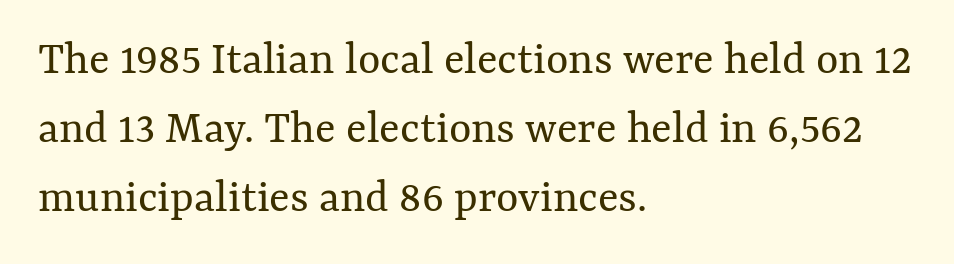
Q: Is the text bold? A: No.
Q: Is the text italic (slanted)? A: No, it is upright.
Q: Is the text underlined? A: No.
Q: How is the paragraph aligned? A: Left-aligned.
Q: Is the spacing between letters normal or unusually wide? A: Normal.
Q: Is the spacing between lines tight, normal or loose? A: Normal.
Q: Width (condensed, normal, or wide)? A: Normal.
Q: Stroke contrast? A: Medium.
Q: x-height? A: Medium.
Q: Monospaced? A: No.
